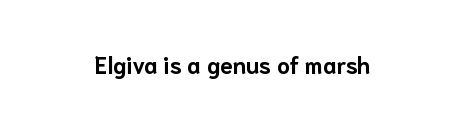
{"italic": "no", "bold": "yes", "underline": "no", "align": "center", "letter_spacing": "normal", "letter_spacing_em": 0.0, "glyph_px": 23}
